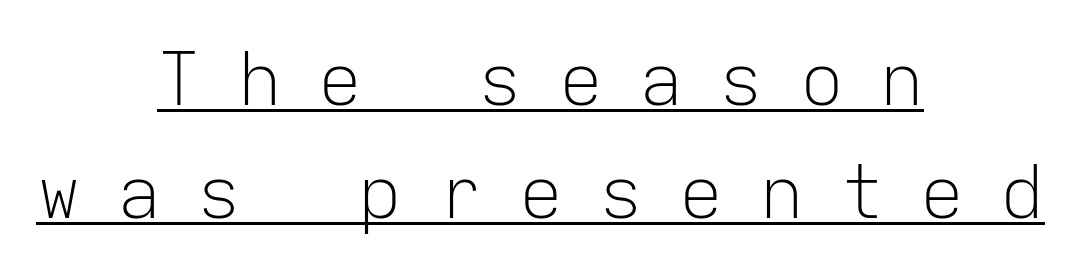
Students, observe: this is what conventionally led text looks like. Looks like terminal output: every glyph gets an equal slot. How are the letters spaced? Widely, with obvious added tracking. Italic? Not at all — the glyphs are vertical.
